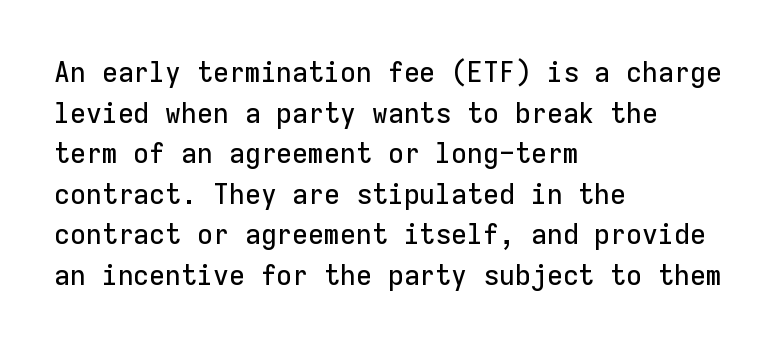
{"serif": "no", "italic": "no", "width": "normal", "stroke_contrast": "low", "x_height": "medium", "monospaced": "yes", "underline": "no", "align": "left", "line_spacing": "normal", "line_spacing_ratio": 1.4, "letter_spacing": "normal", "letter_spacing_em": 0.0, "glyph_px": 29}
